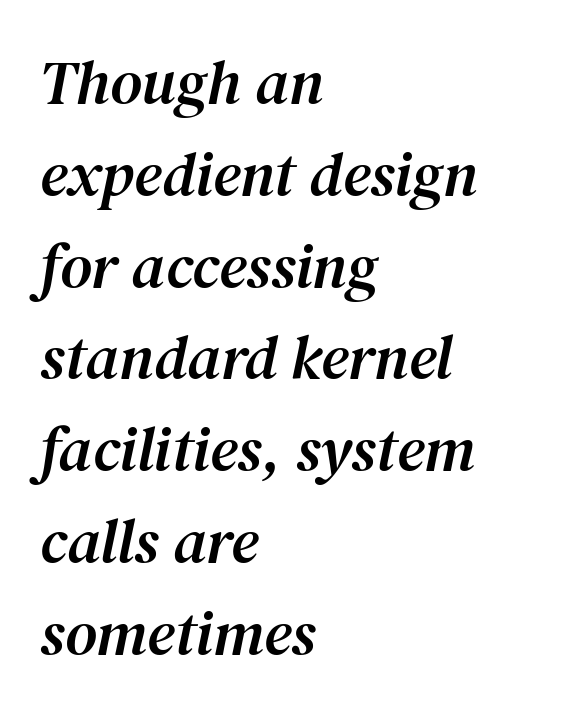
The image shows 62 px serif type, italic (leaning right); set left-aligned, normal line spacing (1.48x), normal letter spacing, not underlined; medium stroke contrast and a medium x-height.
